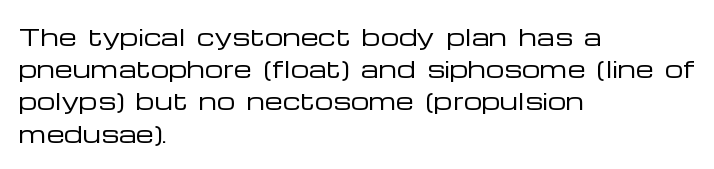
Q: Is the text bold? A: No.
Q: Is the text italic (slanted)? A: No, it is upright.
Q: Is the text underlined? A: No.
Q: How is the paragraph aligned? A: Left-aligned.
Q: Is the spacing between letters normal or unusually wide? A: Normal.
Q: Is the spacing between lines tight, normal or loose? A: Normal.
